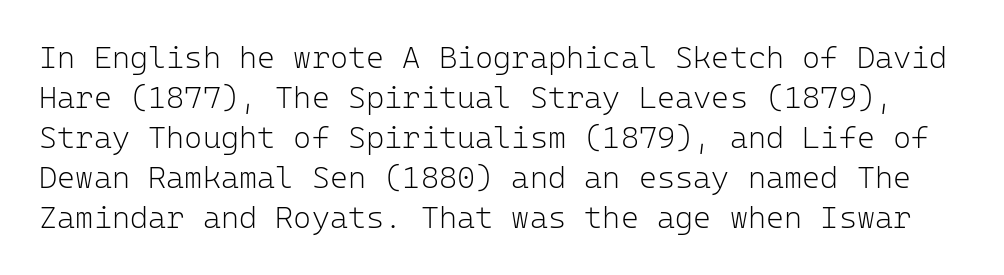
The typeface chosen for these lines omits serifs. The letters march in equal steps, a hallmark of fixed-pitch type. Vertically, the passage feels balanced, rows spaced as you'd expect. Students, note that the glyphs here touch the page at normal intervals. If you drew a line through each stem, it would be perfectly vertical. The foot of each line stays bare and open.
